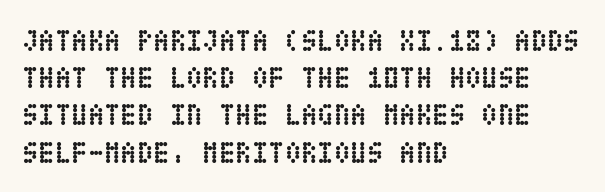
The image shows 30 px semibold, condensed type, upright; set left-aligned, line spacing 1.24x, normal letter spacing, not underlined; low stroke contrast and a large x-height.
